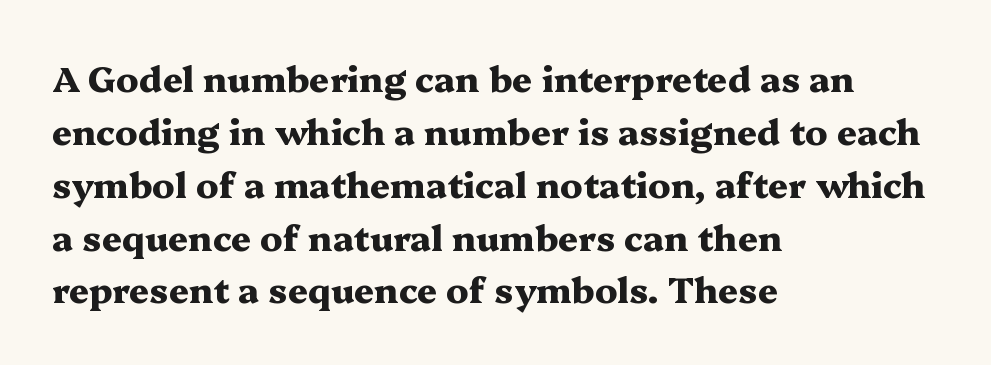
{"serif": "yes", "italic": "no", "bold": "yes", "weight": "heavy", "width": "wide", "stroke_contrast": "medium", "x_height": "medium", "monospaced": "no", "underline": "no", "align": "left", "line_spacing": "normal", "line_spacing_ratio": 1.51, "letter_spacing": "normal", "letter_spacing_em": 0.0, "glyph_px": 35}
